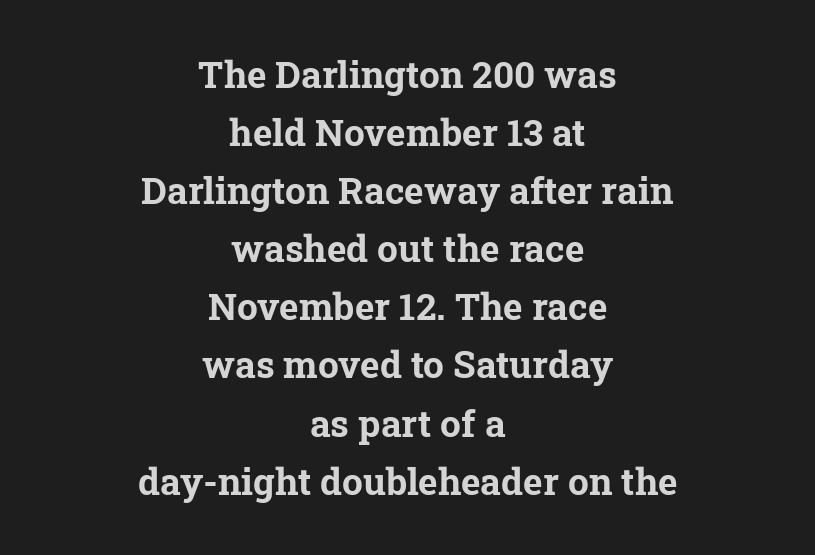
The lines in this sample share a center point and differ in where they start and stop. Strong, thick strokes mark this as bold type. This sample has the flowing, uneven cadence of proportional lettering. The space beneath each line is pristine and unruled.
